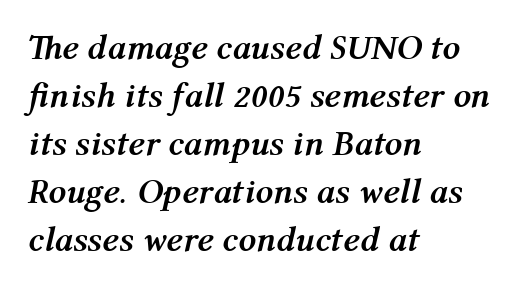
Strokes here are thick enough to call this a true bold. The font's italic variant was chosen for this text. Note the varied advance widths — an 'i' is clearly narrower than an 'm'. Nobody drew a line under any word here. Rows of type keep a routine distance in the vertical direction.
